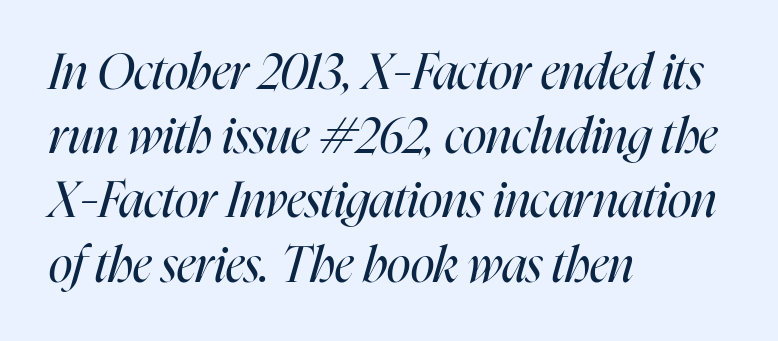
Q: Is the text bold? A: No.
Q: Is the text italic (slanted)? A: Yes, it leans right by about 16 degrees.
Q: Is the text underlined? A: No.
Q: How is the paragraph aligned? A: Left-aligned.
Q: Is the spacing between letters normal or unusually wide? A: Normal.
Q: Is the spacing between lines tight, normal or loose? A: Normal.
Q: Width (condensed, normal, or wide)? A: Condensed.
Q: Stroke contrast? A: High.
Q: x-height? A: Medium.
Q: Monospaced? A: No.
